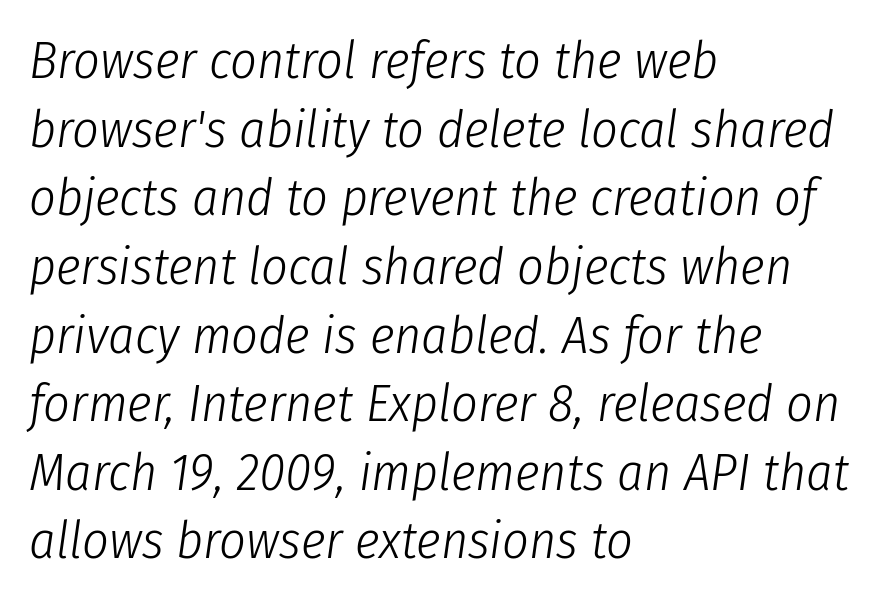
The tracking reads as untouched default to a designer's eye. Do the characters align in a grid? No, the font is proportional. Glance below the letters and you will spot only blank space. Is the stroke heavy? The answer is a plain regular-or-lighter.
